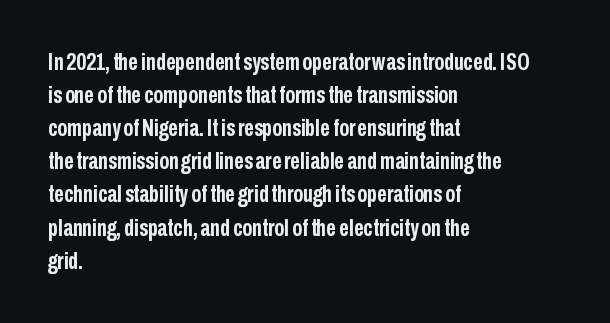
The image shows 24 px bold type, upright; set left-aligned, normal line spacing (1.38x), normal letter spacing, not underlined.
